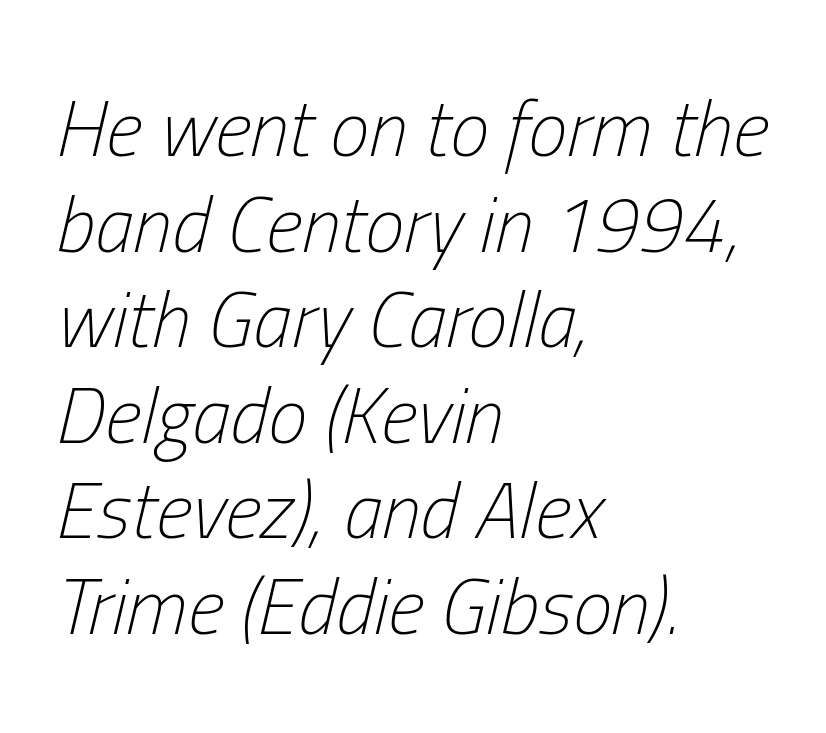
The image shows 79 px light, condensed type, italic (leaning right); set left-aligned, line spacing 1.21x, normal letter spacing, not underlined; low stroke contrast and a medium x-height.
